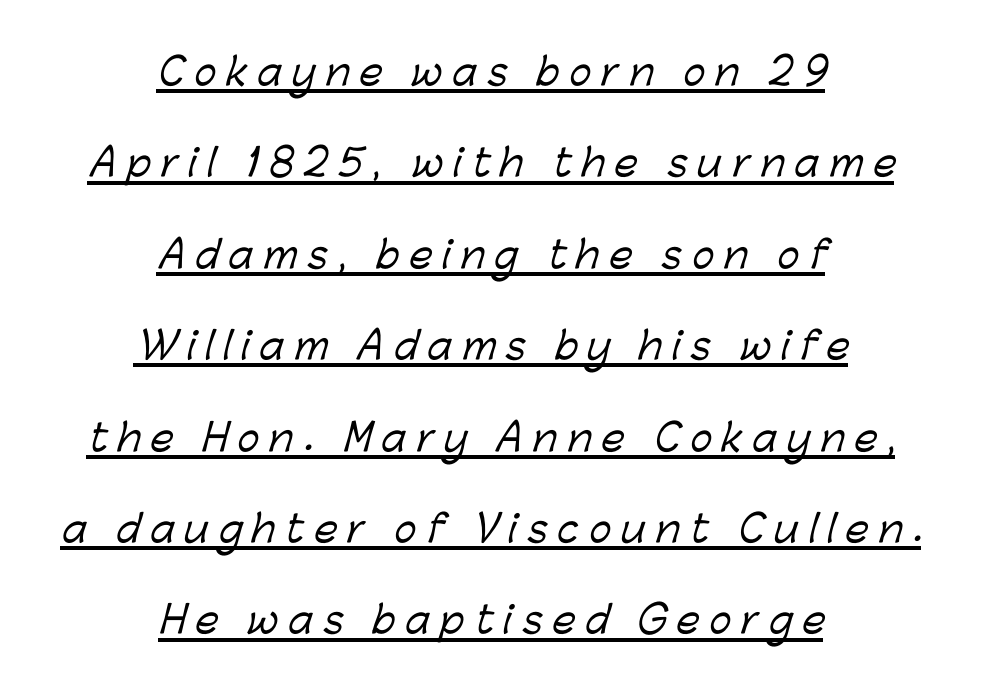
{"serif": "no", "width": "normal", "stroke_contrast": "low", "x_height": "medium", "monospaced": "no", "underline": "yes", "align": "center", "line_spacing": "loose", "line_spacing_ratio": 2.47, "letter_spacing": "wide", "letter_spacing_em": 0.27, "glyph_px": 37}
